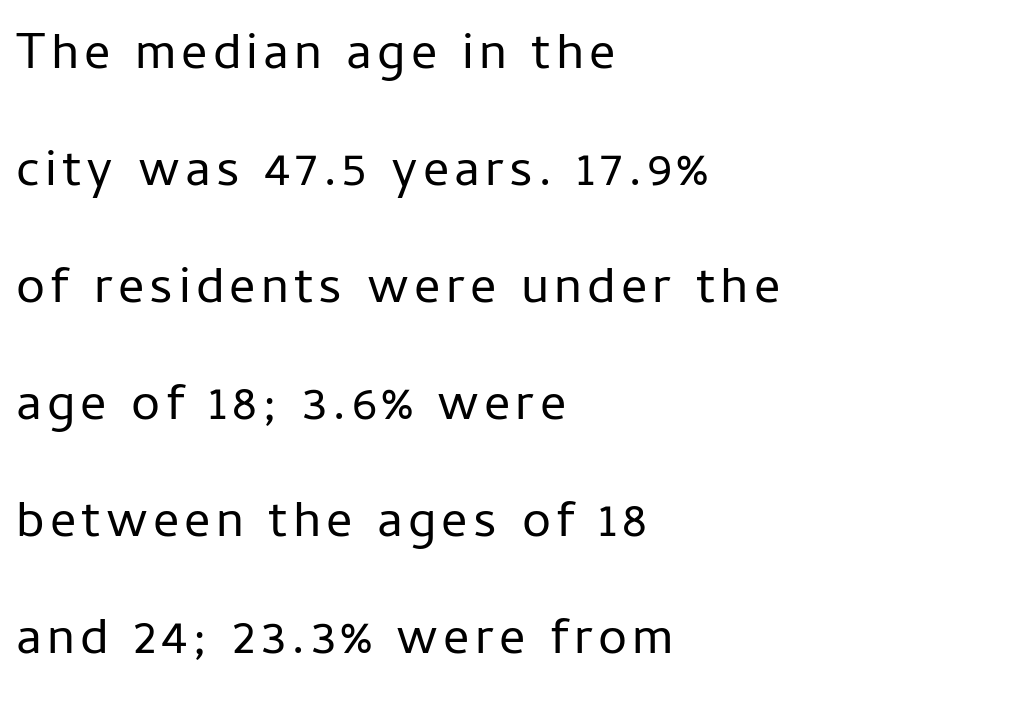
Q: Is the text bold? A: No.
Q: Is the text italic (slanted)? A: No, it is upright.
Q: Is the typeface a serif or a sans-serif typeface? A: Sans-serif.
Q: Is the text underlined? A: No.
Q: How is the paragraph aligned? A: Left-aligned.
Q: Is the spacing between lines tight, normal or loose? A: Loose.
Q: Width (condensed, normal, or wide)? A: Normal.
Q: Stroke contrast? A: Low.
Q: x-height? A: Medium.
Q: Monospaced? A: No.
